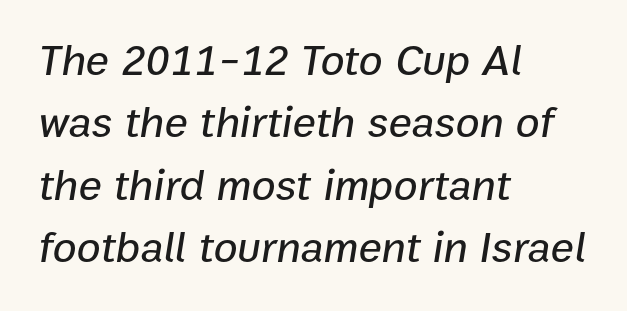
{"italic": "yes", "lean": "right", "slant_degrees": 9, "width": "normal", "stroke_contrast": "low", "x_height": "medium", "monospaced": "no", "underline": "no", "align": "left", "line_spacing": "normal", "line_spacing_ratio": 1.42, "letter_spacing": "normal", "letter_spacing_em": 0.0, "glyph_px": 44}
